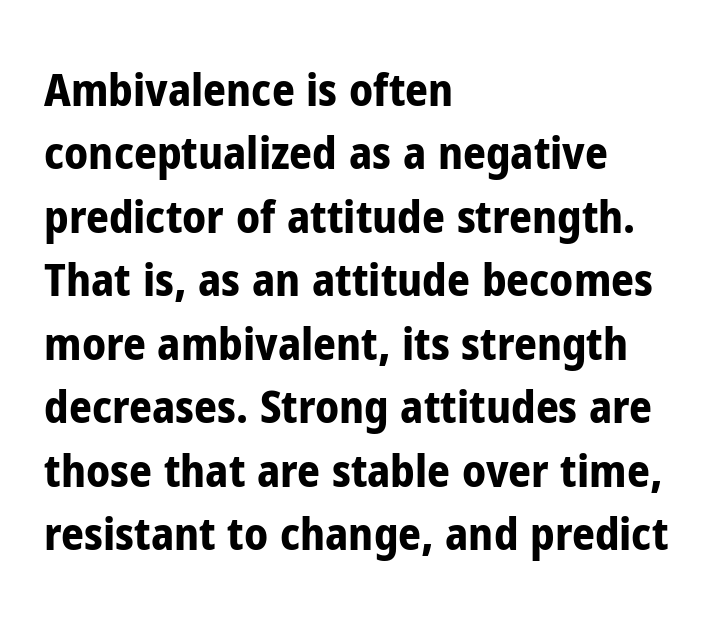
{"serif": "no", "italic": "no", "bold": "yes", "weight": "bold", "width": "condensed", "stroke_contrast": "low", "x_height": "medium", "monospaced": "no", "underline": "no", "align": "left", "line_spacing": "normal", "line_spacing_ratio": 1.41, "letter_spacing": "normal", "letter_spacing_em": 0.0, "glyph_px": 45}
